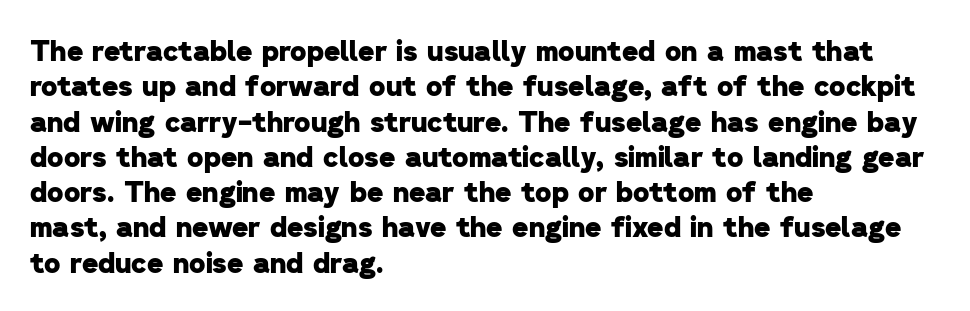
Observe the ordinary spacing: letters are neighbours, not strangers. The font family rendered here belongs to the sans-serif group. Rule under the text: the space is simply empty. On the weight axis this lands at bold, roughly 700.
